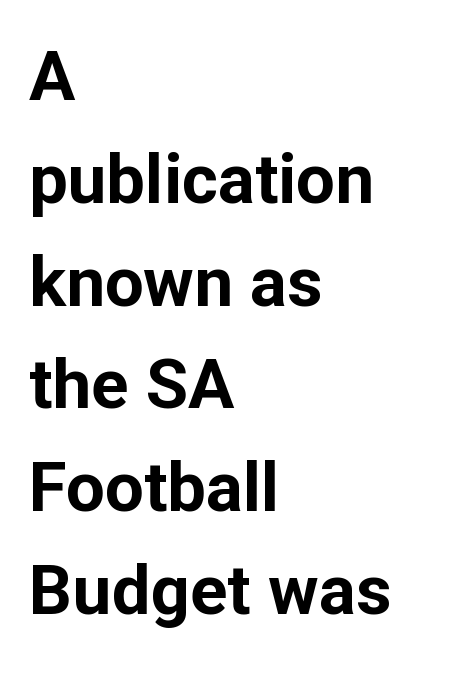
Is the block centered? No — it sits flush against the left margin. Words float on clear page, feet unadorned. The passage shown is emphatically bold. Notice how the stems are strictly vertical — no italics here. A typesetter would call this proportional, since set widths differ per character. Vertical spacing — default.
